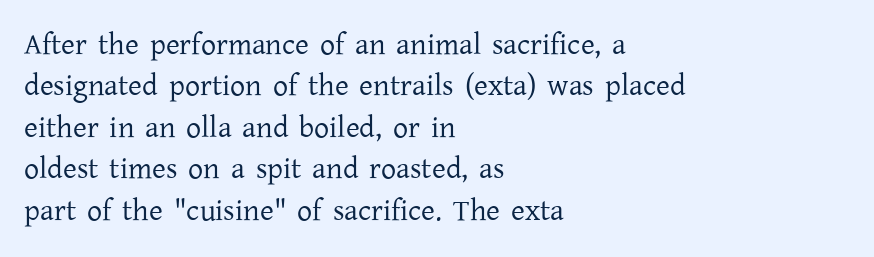
{"serif": "yes", "italic": "no", "bold": "no", "weight": "regular", "width": "normal", "stroke_contrast": "low", "x_height": "medium", "monospaced": "no", "underline": "no", "align": "left", "line_spacing": "normal", "line_spacing_ratio": 1.38, "letter_spacing": "normal", "letter_spacing_em": 0.0, "glyph_px": 30}
